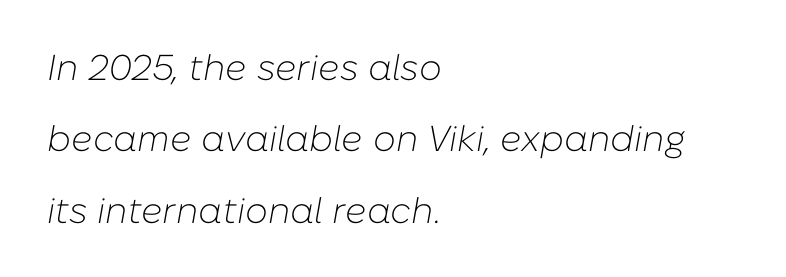
{"italic": "yes", "lean": "right", "slant_degrees": 10, "bold": "no", "weight": "light", "width": "normal", "stroke_contrast": "low", "x_height": "medium", "monospaced": "no", "underline": "no", "align": "left", "line_spacing": "loose", "line_spacing_ratio": 1.98, "letter_spacing": "normal", "letter_spacing_em": 0.0, "glyph_px": 36}
